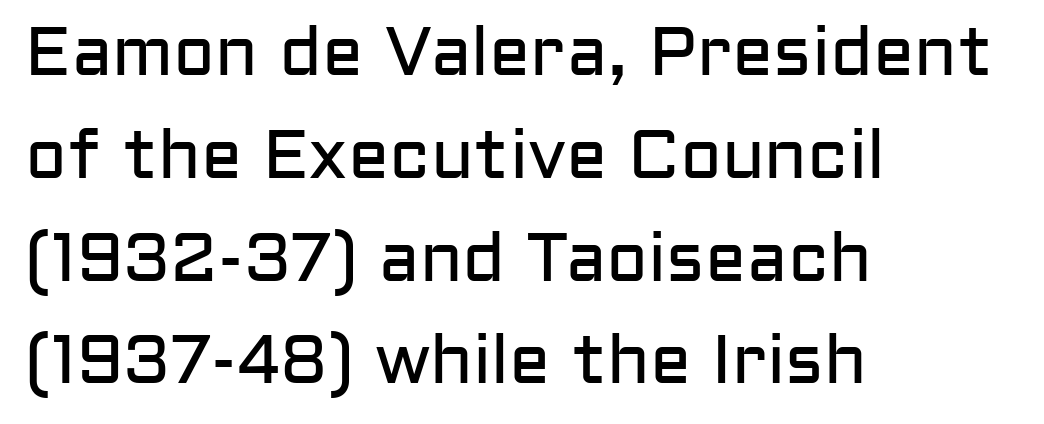
The image shows 69 px regular-weight sans-serif type, upright; set left-aligned, normal line spacing (1.49x), normal letter spacing, not underlined; low stroke contrast and a medium x-height.
